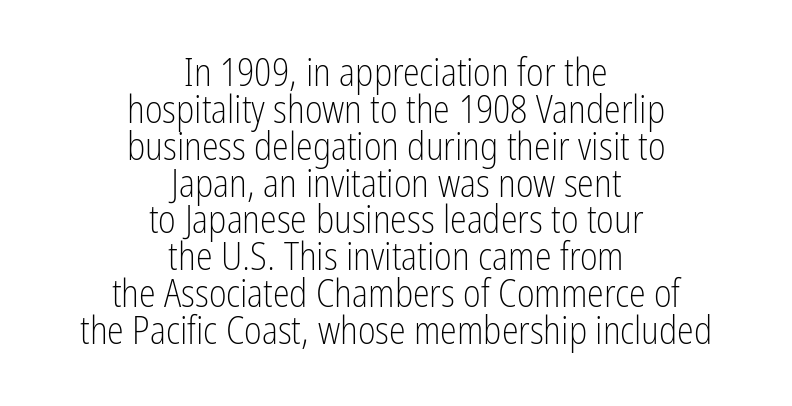
The image shows 38 px light, condensed sans-serif type, upright; set centered, tight line spacing (0.97x), normal letter spacing, not underlined; low stroke contrast and a medium x-height.
